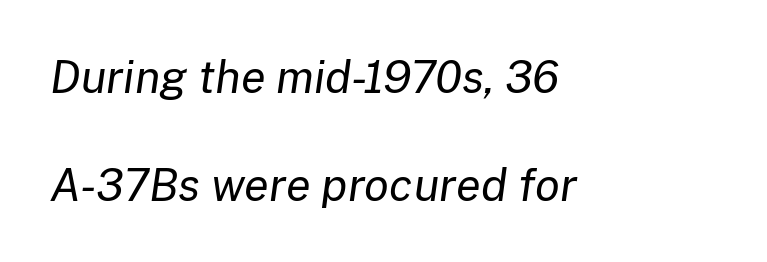
The image shows 45 px regular-weight type, italic (leaning right); set left-aligned, loose line spacing (2.39x), normal letter spacing, not underlined; low stroke contrast and a medium x-height.
